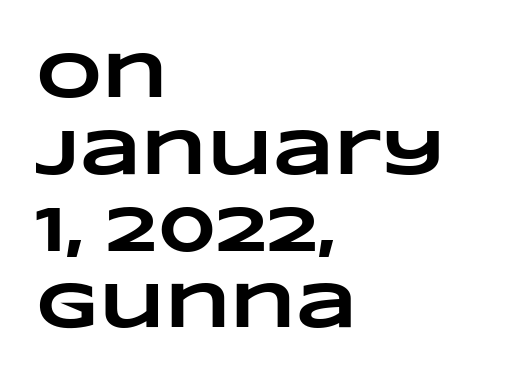
The face used here is proportionally spaced, like ordinary book or web type. On the weight axis this lands at bold, roughly 700. Horizontal alignment here is leftward, the default for most running prose. Only glyphs here, with clear space below each row.
